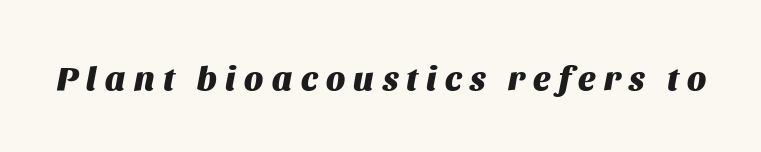
{"italic": "yes", "lean": "right", "slant_degrees": 11, "bold": "yes", "weight": "heavy", "width": "normal", "stroke_contrast": "medium", "x_height": "large", "monospaced": "no", "underline": "no", "letter_spacing": "wide", "letter_spacing_em": 0.25, "glyph_px": 34}
